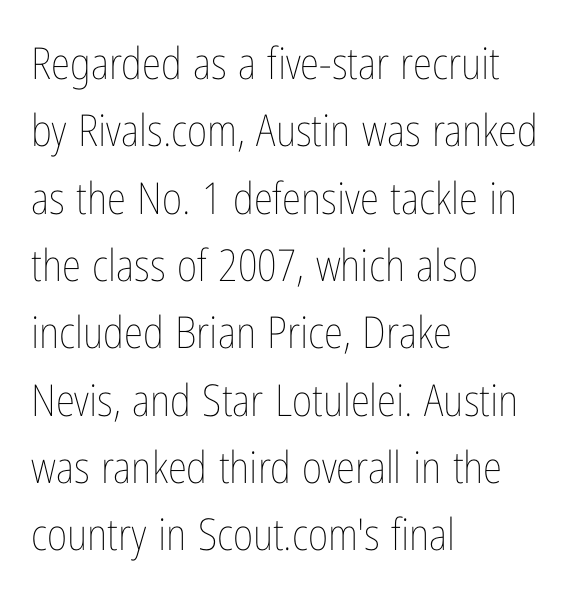
{"italic": "no", "bold": "no", "weight": "thin", "width": "condensed", "stroke_contrast": "low", "x_height": "medium", "monospaced": "no", "underline": "no", "align": "left", "line_spacing": "normal", "line_spacing_ratio": 1.53, "letter_spacing": "normal", "letter_spacing_em": 0.0, "glyph_px": 44}
